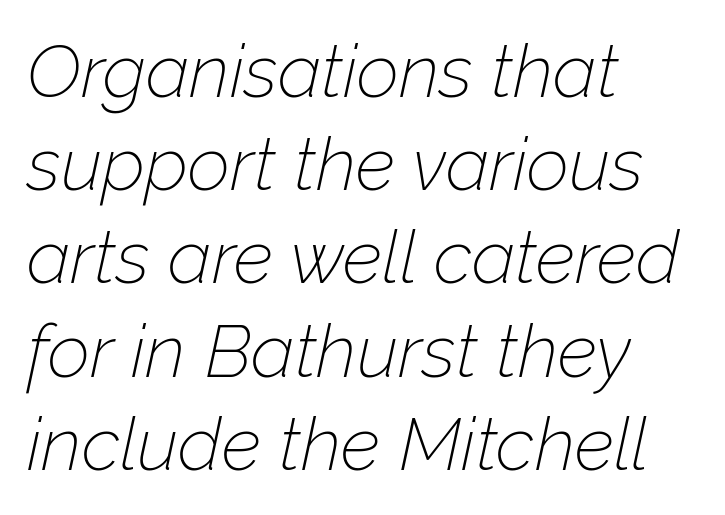
The image shows 74 px thin type, italic (leaning right); set left-aligned, normal line spacing (1.26x), normal letter spacing, not underlined; low stroke contrast and a medium x-height.
